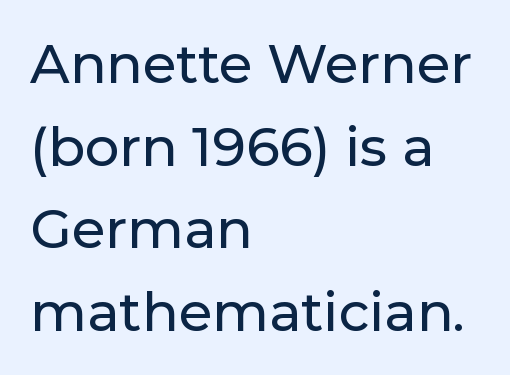
{"serif": "no", "italic": "no", "width": "normal", "stroke_contrast": "low", "x_height": "medium", "monospaced": "no", "underline": "no", "align": "left", "line_spacing": "normal", "line_spacing_ratio": 1.53, "letter_spacing": "normal", "letter_spacing_em": 0.0, "glyph_px": 54}
